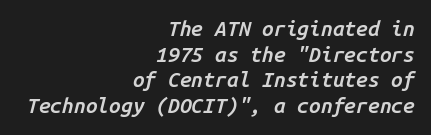
Q: Is the text bold? A: Semi-bold.
Q: Is the text italic (slanted)? A: Yes, it leans right by about 14 degrees.
Q: Is the text underlined? A: No.
Q: How is the paragraph aligned? A: Right-aligned.
Q: Is the spacing between letters normal or unusually wide? A: Normal.
